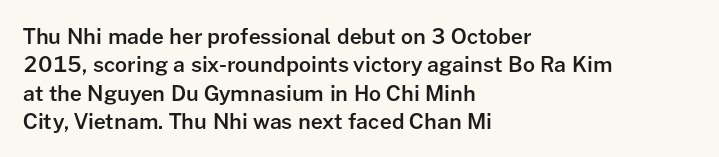
The image shows 21 px text type, upright; set left-aligned, normal line spacing (1.35x), normal letter spacing, not underlined.
